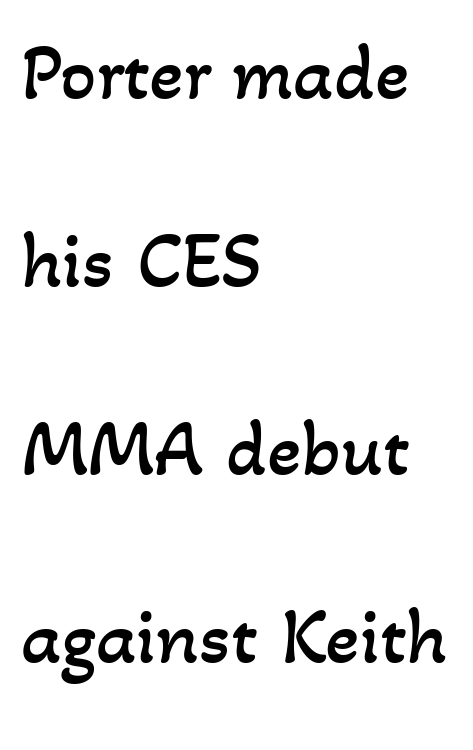
{"bold": "no", "weight": "regular", "width": "normal", "stroke_contrast": "low", "x_height": "small", "monospaced": "no", "underline": "no", "align": "left", "line_spacing": "loose", "line_spacing_ratio": 2.35, "letter_spacing": "normal", "letter_spacing_em": 0.0, "glyph_px": 80}
